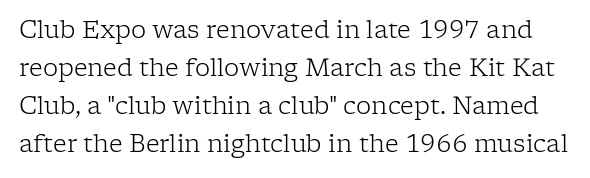
Q: Is the text bold? A: No.
Q: Is the text italic (slanted)? A: No, it is upright.
Q: Is the text underlined? A: No.
Q: Is the spacing between letters normal or unusually wide? A: Normal.
Q: Is the spacing between lines tight, normal or loose? A: Normal.
